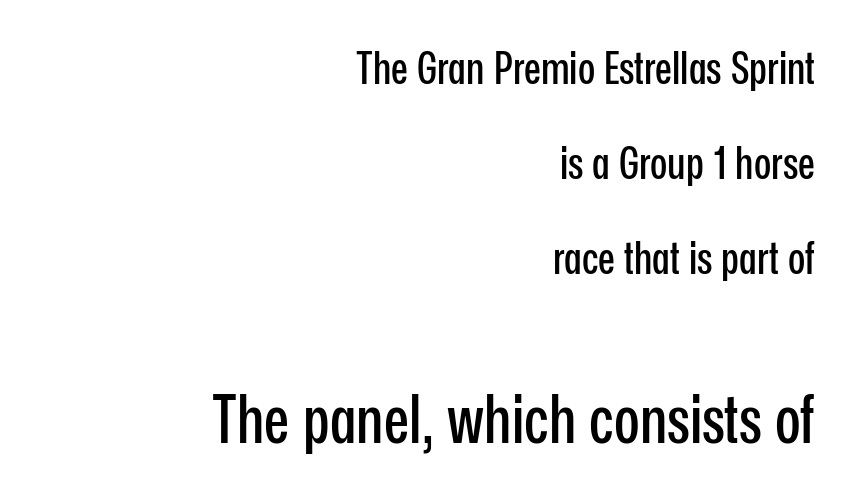
{"serif": "no", "italic": "no", "width": "condensed", "stroke_contrast": "low", "x_height": "medium", "monospaced": "no", "underline": "no", "align": "right", "line_spacing": "loose", "line_spacing_ratio": 2.11, "letter_spacing": "normal", "letter_spacing_em": 0.0, "larger_block": "second", "size_ratio": 1.49, "glyph_px": 67}
